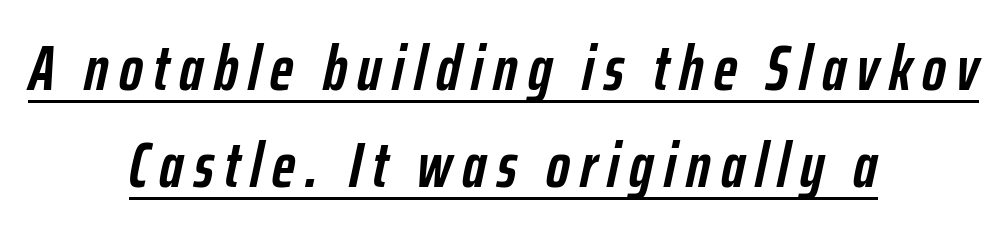
{"italic": "yes", "lean": "right", "slant_degrees": 12, "bold": "yes", "weight": "semibold", "width": "condensed", "stroke_contrast": "low", "x_height": "medium", "monospaced": "no", "underline": "yes", "align": "center", "line_spacing": "normal", "line_spacing_ratio": 1.51, "glyph_px": 64}
